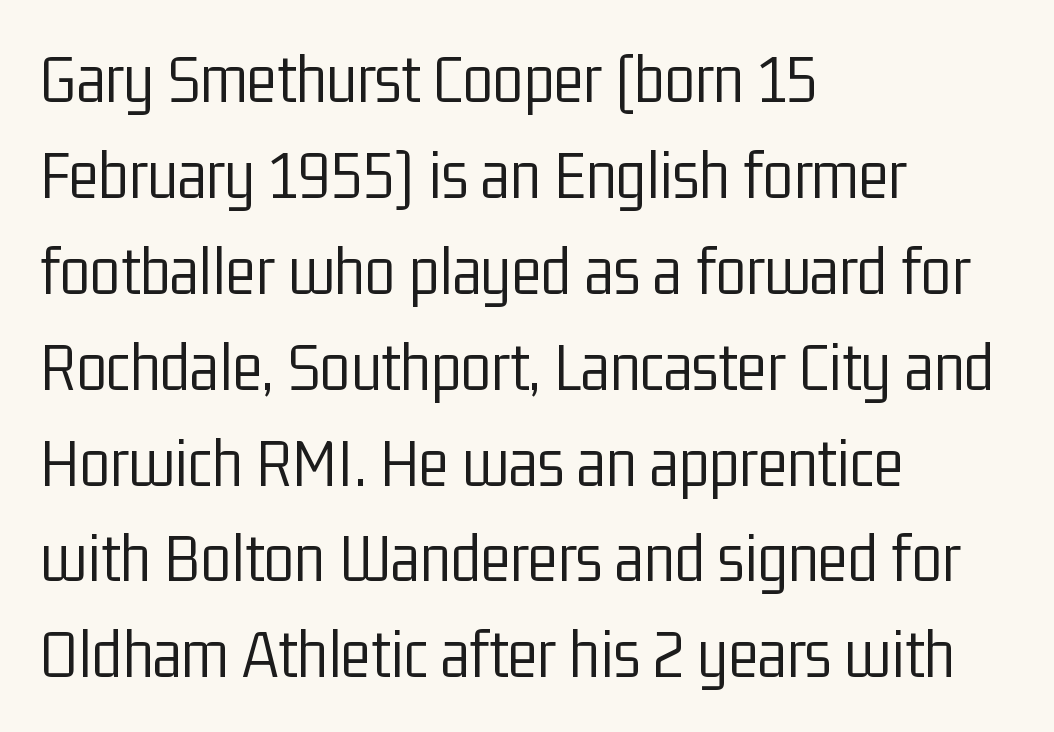
Q: Is the text bold? A: No.
Q: Is the text italic (slanted)? A: No, it is upright.
Q: Is the typeface a serif or a sans-serif typeface? A: Sans-serif.
Q: Is the text underlined? A: No.
Q: How is the paragraph aligned? A: Left-aligned.
Q: Is the spacing between letters normal or unusually wide? A: Normal.
Q: Is the spacing between lines tight, normal or loose? A: Normal.
Q: Width (condensed, normal, or wide)? A: Condensed.
Q: Stroke contrast? A: Low.
Q: x-height? A: Medium.
Q: Monospaced? A: No.
